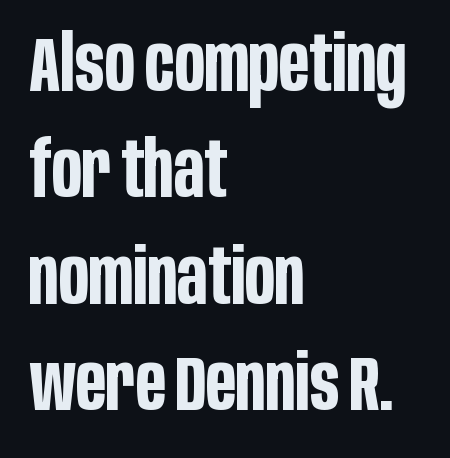
The image shows 77 px bold, condensed sans-serif type, upright; set left-aligned, normal line spacing (1.38x), normal letter spacing, not underlined; low stroke contrast and a large x-height.
